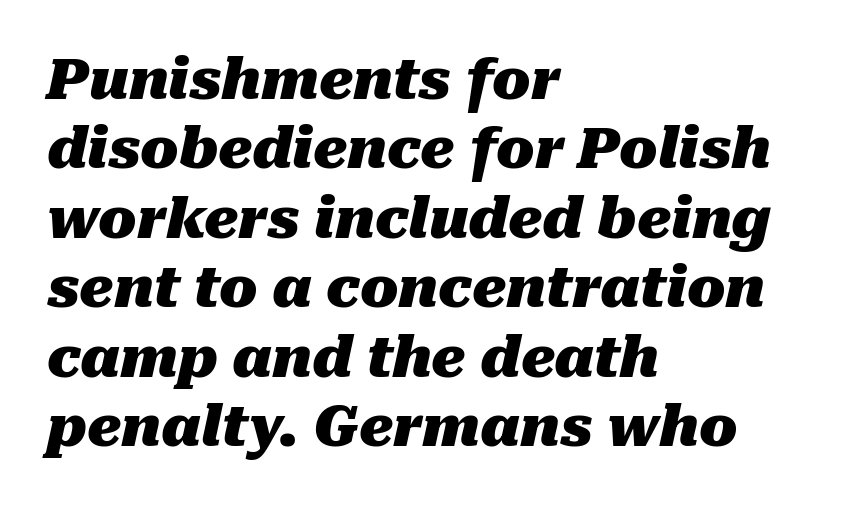
The image shows 56 px heavy type, italic (leaning right); set left-aligned, line spacing 1.24x, normal letter spacing, not underlined; medium stroke contrast and a medium x-height.
